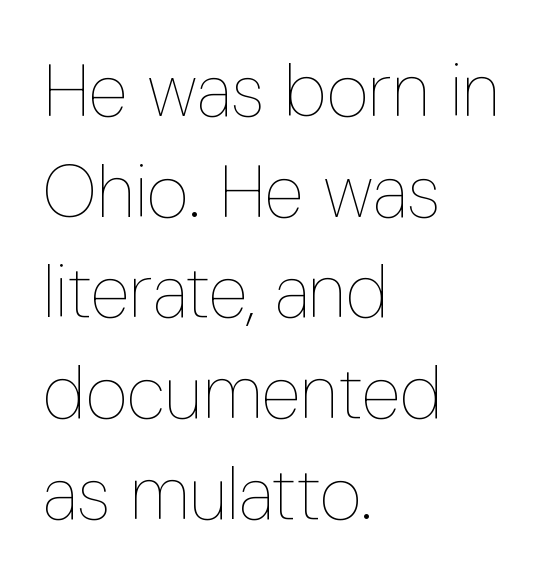
{"italic": "no", "bold": "no", "weight": "thin", "width": "condensed", "stroke_contrast": "low", "x_height": "medium", "monospaced": "no", "underline": "no", "align": "left", "line_spacing": "normal", "line_spacing_ratio": 1.38, "letter_spacing": "normal", "letter_spacing_em": 0.0, "glyph_px": 73}
